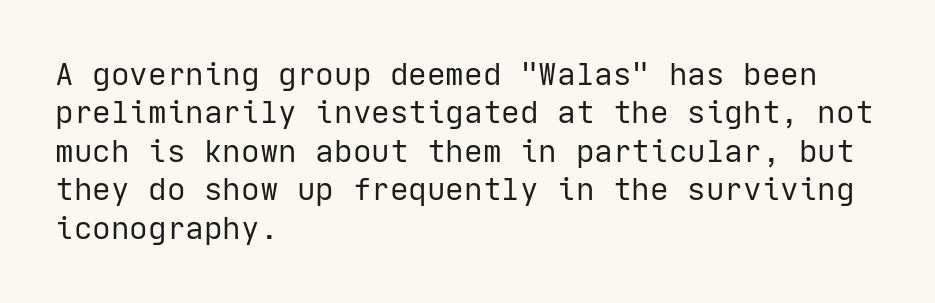
A student would call this left alignment; a typographer would say flush left, rag right. Typographically, this falls in the sans-serif category. The lettering holds an erect, upright posture throughout. Unbolded letterforms with no extra heft. Here the glyphs are tracked normally, forming tight word shapes.
